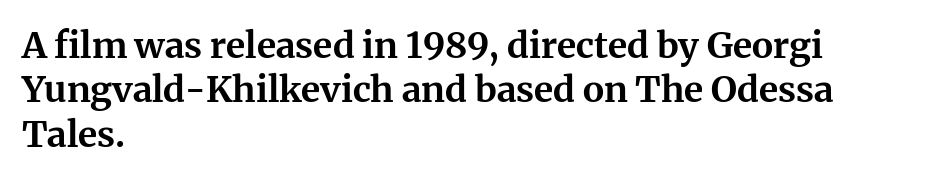
Spacing between characters is what you'd get straight out of the box. Glance below the letters and you will spot only blank space. Do the letters lean? They stand straight. To sum up the face: it has serifs. The rendering uses natural spacing where letterforms have individual widths. Horizontal alignment here is leftward, the default for most running prose.
